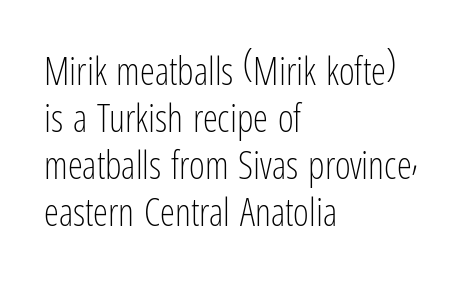
{"serif": "no", "italic": "no", "bold": "no", "weight": "light", "width": "condensed", "stroke_contrast": "low", "x_height": "medium", "monospaced": "no", "underline": "no", "align": "left", "line_spacing_ratio": 1.24, "letter_spacing": "normal", "letter_spacing_em": 0.0, "glyph_px": 38}
